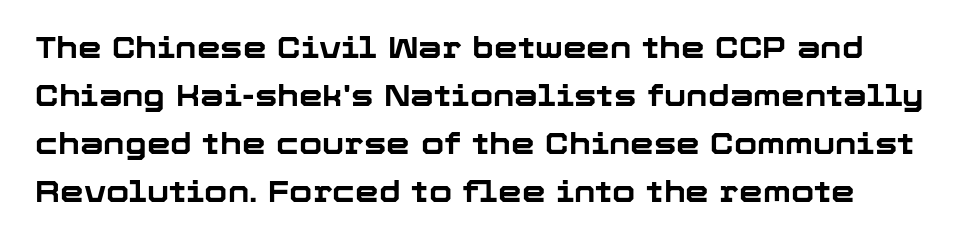
Q: Is the text bold? A: Yes.
Q: Is the text italic (slanted)? A: No, it is upright.
Q: Is the typeface a serif or a sans-serif typeface? A: Sans-serif.
Q: Is the text underlined? A: No.
Q: Is the spacing between letters normal or unusually wide? A: Normal.
Q: Is the spacing between lines tight, normal or loose? A: Normal.
Q: Width (condensed, normal, or wide)? A: Normal.
Q: Stroke contrast? A: Low.
Q: x-height? A: Medium.
Q: Monospaced? A: No.
